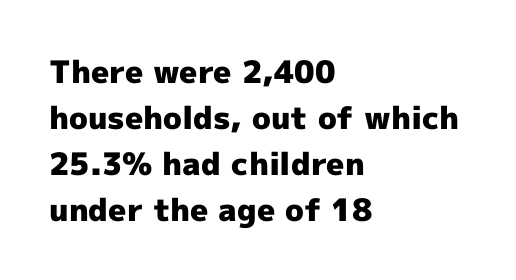
Q: Is the text bold? A: Yes.
Q: Is the text italic (slanted)? A: No, it is upright.
Q: Is the typeface a serif or a sans-serif typeface? A: Sans-serif.
Q: Is the text underlined? A: No.
Q: How is the paragraph aligned? A: Left-aligned.
Q: Is the spacing between letters normal or unusually wide? A: Normal.
Q: Is the spacing between lines tight, normal or loose? A: Normal.
Q: Width (condensed, normal, or wide)? A: Normal.
Q: x-height? A: Medium.
Q: Monospaced? A: No.
